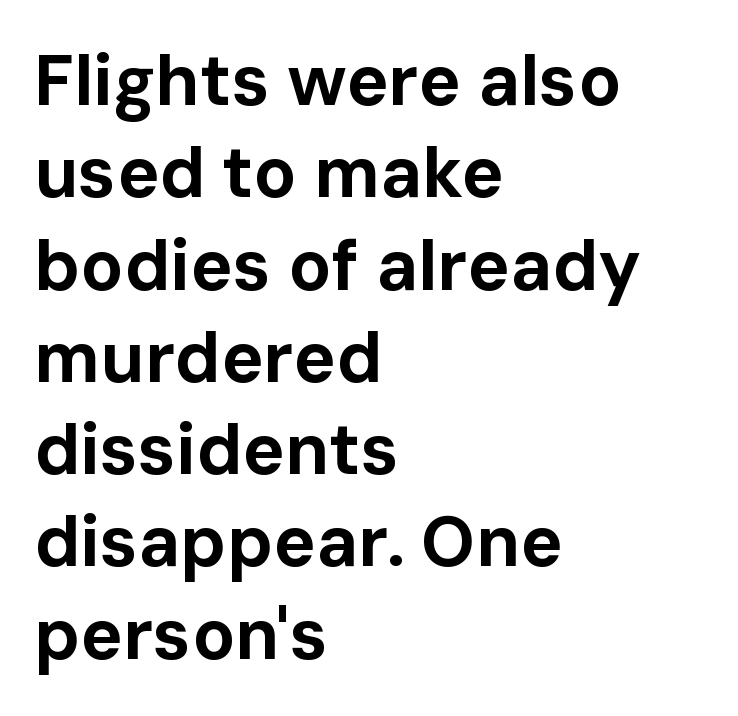
Q: Is the text bold? A: Yes.
Q: Is the text italic (slanted)? A: No, it is upright.
Q: Is the typeface a serif or a sans-serif typeface? A: Sans-serif.
Q: Is the text underlined? A: No.
Q: How is the paragraph aligned? A: Left-aligned.
Q: Is the spacing between letters normal or unusually wide? A: Normal.
Q: Is the spacing between lines tight, normal or loose? A: Normal.
Q: Width (condensed, normal, or wide)? A: Normal.
Q: Stroke contrast? A: Low.
Q: x-height? A: Medium.
Q: Monospaced? A: No.
